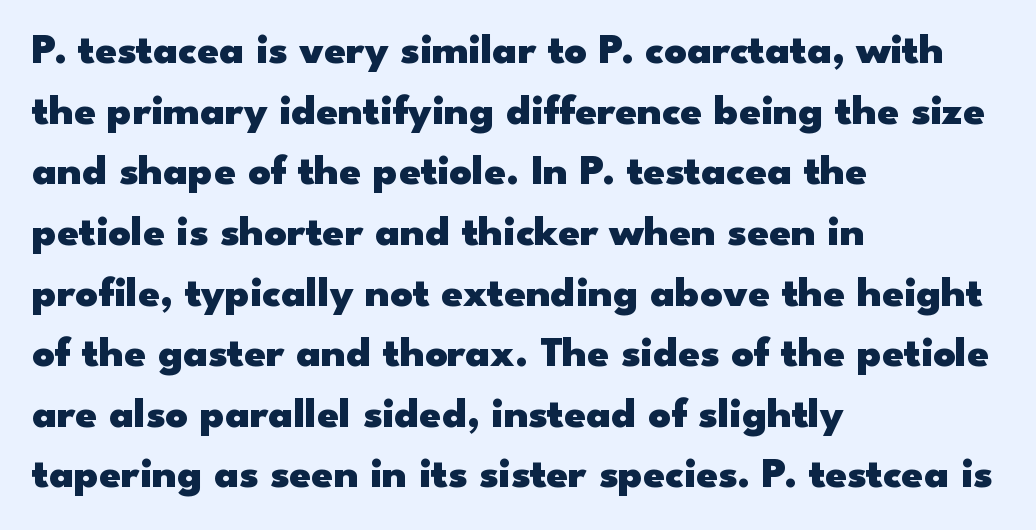
The image shows 43 px heavy, wide sans-serif type, upright; set left-aligned, normal line spacing (1.41x), normal letter spacing, not underlined; low stroke contrast and a small x-height.
